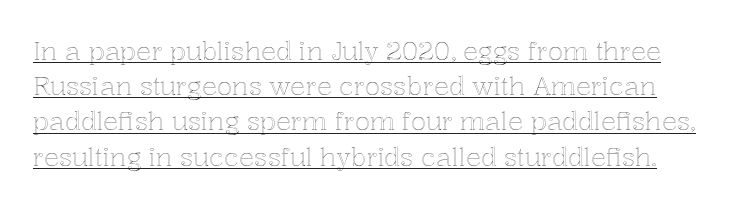
Caption: lettering with a line underneath. A roman cut, with each character standing at attention. Normally led — the rows are evenly, conventionally spaced. These lines keep a tight, regular rhythm from letter to letter.
